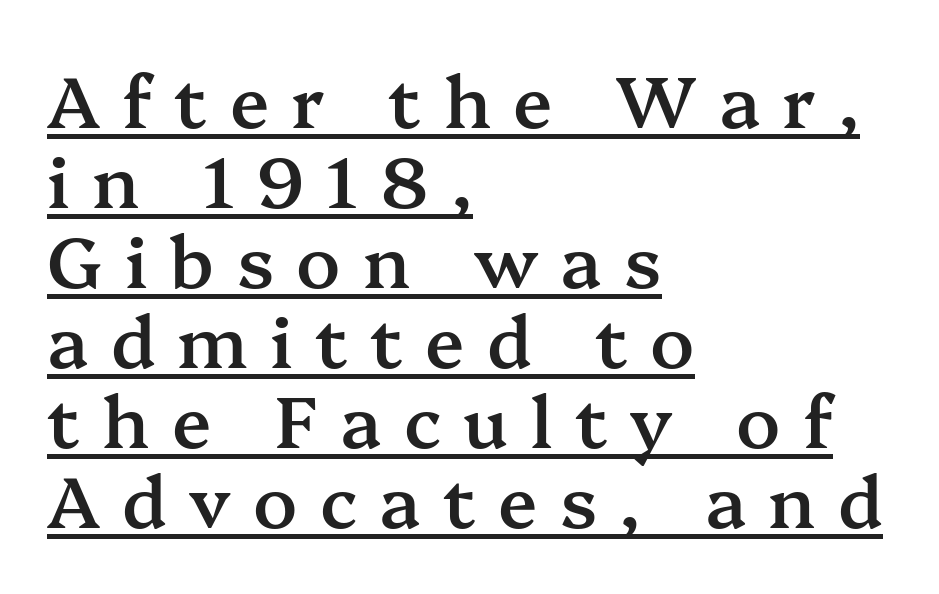
The image shows 72 px semibold serif type, upright; set left-aligned, tight line spacing (1.11x), unusually wide letter spacing (+0.31 em), underlined; medium stroke contrast and a medium x-height.
